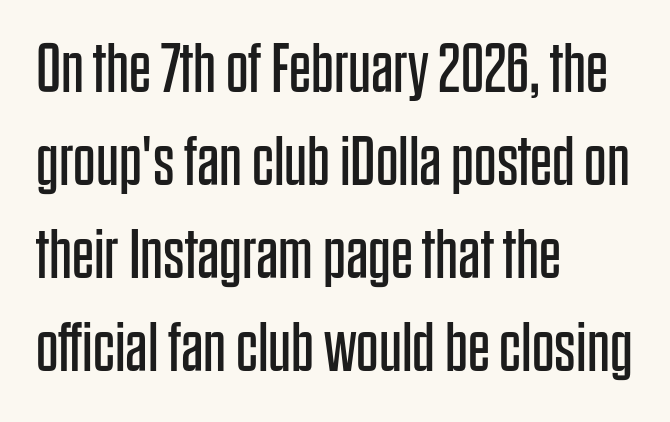
Normally led — the rows are evenly, conventionally spaced. The strokes are not fattened; the text isn't bold. The rag falls on the right side of this text block. Caption: standard tracking, unaltered. A typesetter would call this proportional, since set widths differ per character.
